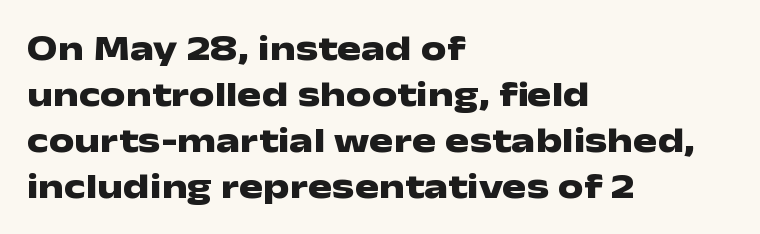
Q: Is the text bold? A: Yes.
Q: Is the text italic (slanted)? A: No, it is upright.
Q: Is the typeface a serif or a sans-serif typeface? A: Sans-serif.
Q: Is the text underlined? A: No.
Q: How is the paragraph aligned? A: Left-aligned.
Q: Is the spacing between letters normal or unusually wide? A: Normal.
Q: Is the spacing between lines tight, normal or loose? A: Normal.
Q: Width (condensed, normal, or wide)? A: Wide.
Q: Stroke contrast? A: Low.
Q: x-height? A: Medium.
Q: Monospaced? A: No.
